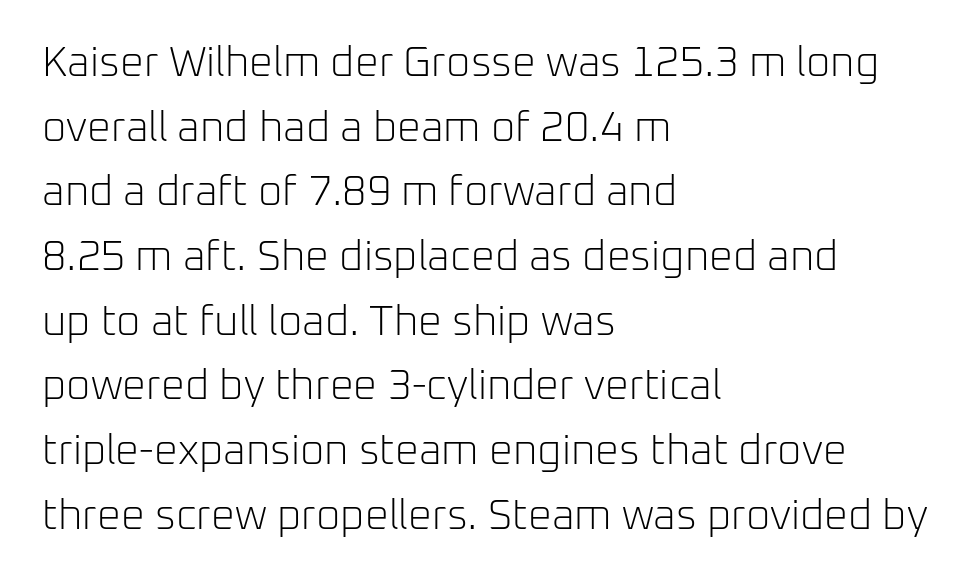
{"serif": "no", "italic": "no", "bold": "no", "weight": "light", "width": "normal", "stroke_contrast": "low", "x_height": "medium", "monospaced": "no", "underline": "no", "align": "left", "line_spacing": "normal", "line_spacing_ratio": 1.54, "letter_spacing": "normal", "letter_spacing_em": 0.0, "glyph_px": 42}
